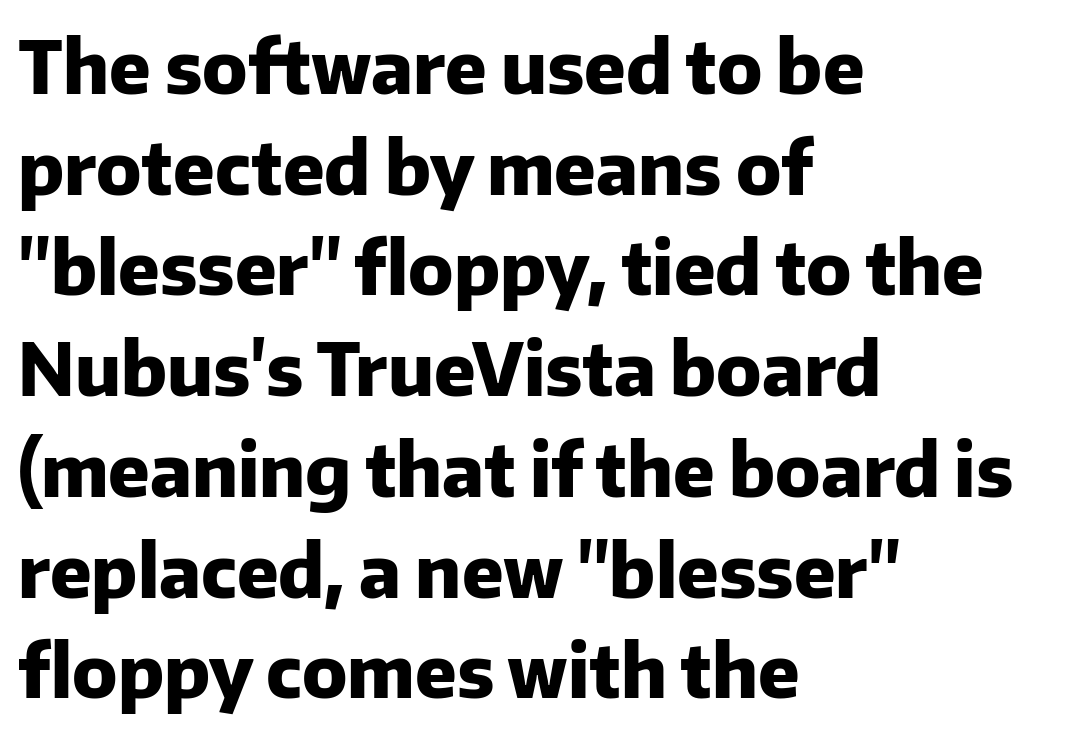
{"serif": "no", "italic": "no", "bold": "yes", "weight": "heavy", "width": "normal", "stroke_contrast": "low", "x_height": "medium", "monospaced": "no", "underline": "no", "align": "left", "line_spacing": "normal", "line_spacing_ratio": 1.38, "letter_spacing": "normal", "letter_spacing_em": 0.0, "glyph_px": 73}
